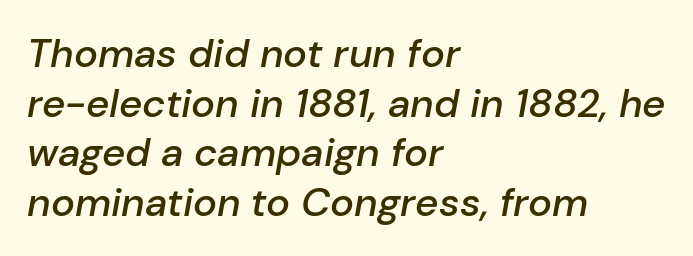
{"italic": "yes", "lean": "right", "slant_degrees": 10, "bold": "semi", "weight": "semibold", "width": "normal", "stroke_contrast": "low", "x_height": "medium", "monospaced": "no", "underline": "no", "align": "left", "line_spacing_ratio": 1.24, "letter_spacing": "normal", "letter_spacing_em": 0.0, "glyph_px": 40}
